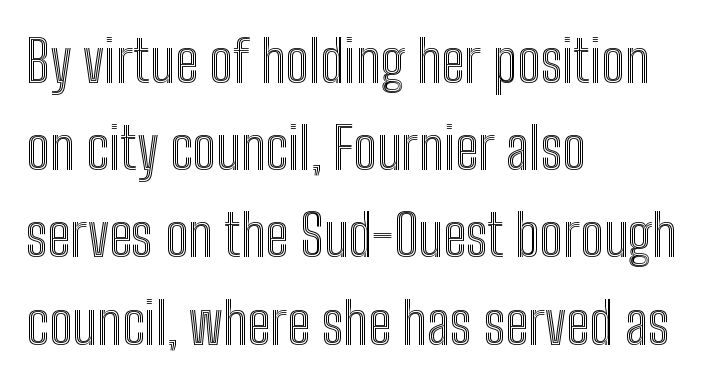
{"italic": "no", "width": "condensed", "x_height": "medium", "monospaced": "no", "underline": "no", "align": "left", "line_spacing": "normal", "line_spacing_ratio": 1.53, "letter_spacing": "normal", "letter_spacing_em": 0.0, "glyph_px": 57}
